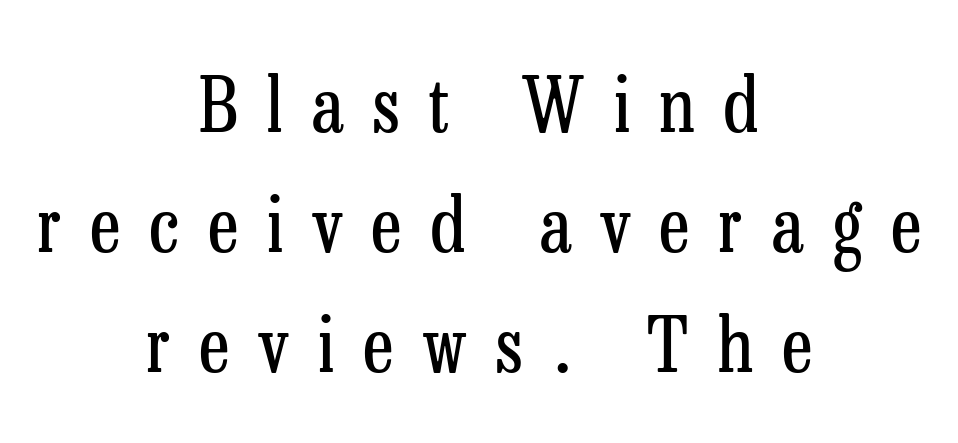
A light-to-regular cut is what we see here. This is roman type, the default non-slanted kind. Letterform terminals end in serifs throughout the passage. Compared with a flush-left layout, this one balances lines on the center instead. A typesetter would call this proportional, since set widths differ per character.
